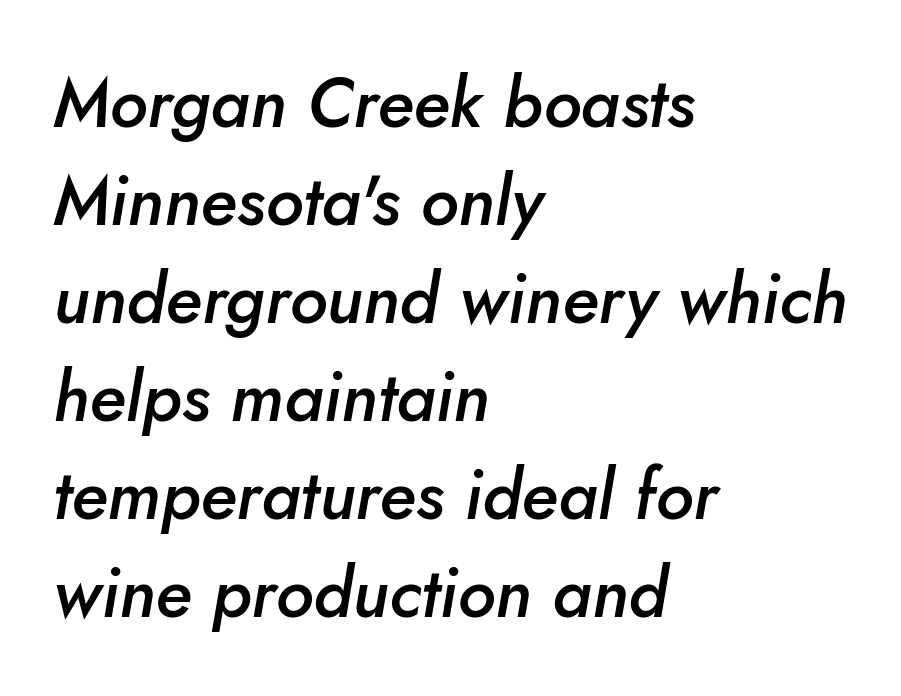
The image shows 69 px semibold type, italic (leaning right); set left-aligned, normal line spacing (1.42x), normal letter spacing, not underlined; low stroke contrast and a small x-height.
